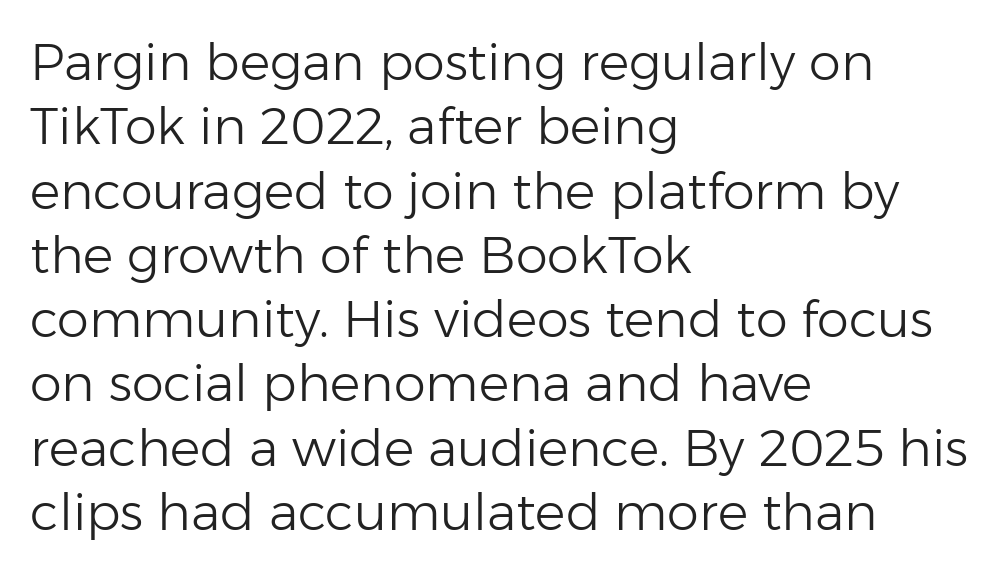
The image shows 51 px light sans-serif type, upright; set left-aligned, normal line spacing (1.26x), normal letter spacing, not underlined; low stroke contrast and a medium x-height.
